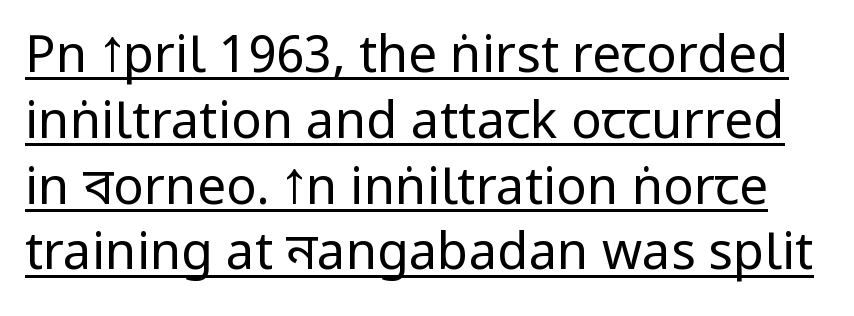
Q: Is the text bold? A: No.
Q: Is the text italic (slanted)? A: No, it is upright.
Q: Is the typeface a serif or a sans-serif typeface? A: Sans-serif.
Q: Is the text underlined? A: Yes.
Q: Is the spacing between letters normal or unusually wide? A: Normal.
Q: Is the spacing between lines tight, normal or loose? A: Normal.
Q: Width (condensed, normal, or wide)? A: Condensed.
Q: Stroke contrast? A: Low.
Q: x-height? A: Large.
Q: Monospaced? A: No.
